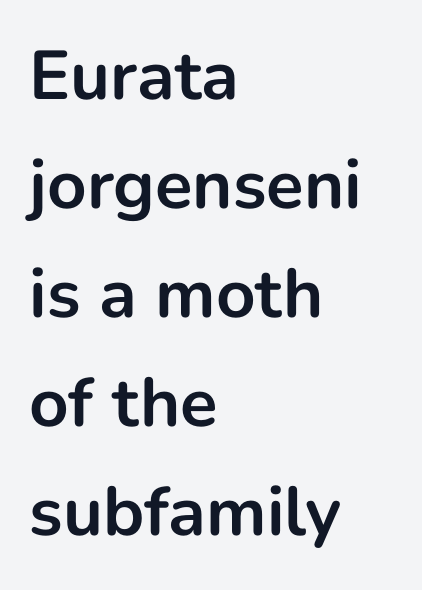
The image shows 69 px bold sans-serif type, upright; set left-aligned, normal line spacing (1.58x), normal letter spacing, not underlined; low stroke contrast and a medium x-height.
